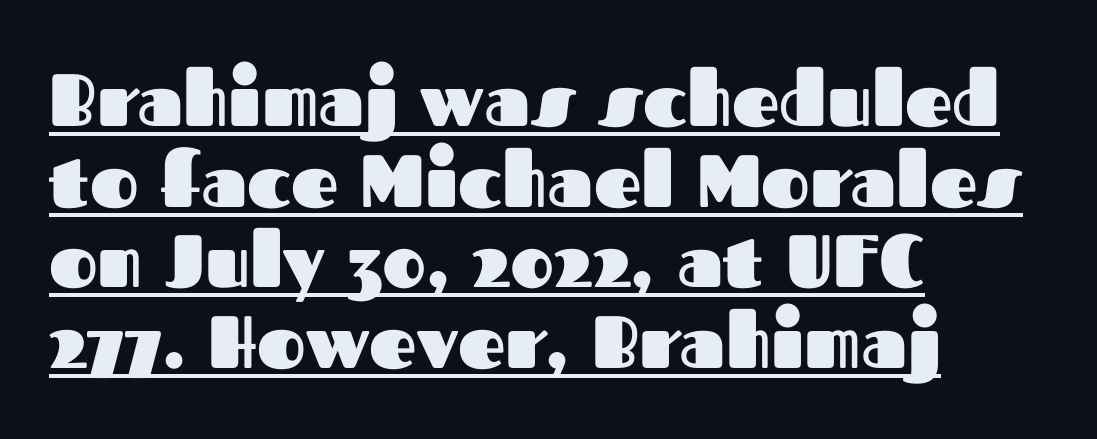
Q: Is the text bold? A: Yes.
Q: Is the text italic (slanted)? A: No, it is upright.
Q: Is the typeface a serif or a sans-serif typeface? A: Sans-serif.
Q: Is the text underlined? A: Yes.
Q: How is the paragraph aligned? A: Left-aligned.
Q: Is the spacing between letters normal or unusually wide? A: Normal.
Q: Is the spacing between lines tight, normal or loose? A: Tight.
Q: Width (condensed, normal, or wide)? A: Normal.
Q: Stroke contrast? A: Medium.
Q: x-height? A: Medium.
Q: Monospaced? A: No.
